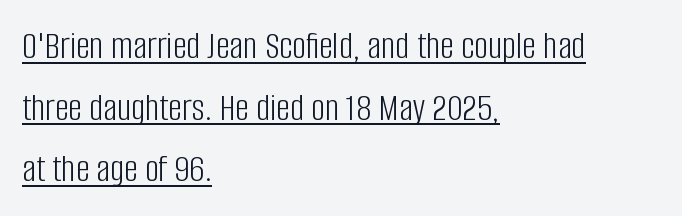
Rendered with straight, roman letterforms. These characters rest on top of a visible drawn line. The rendering keeps characters at their native spacing. These lines are rendered in a variable-pitch font.
